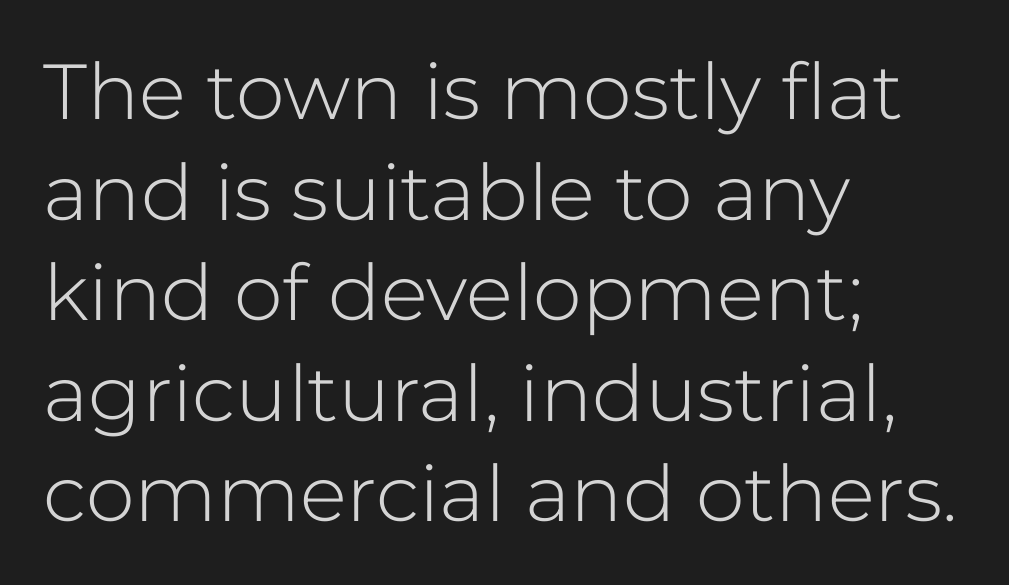
Here the designer chose a conventional face with non-uniform glyph widths. Letterform terminals end flat and unadorned throughout the passage. Is the letter spacing exaggerated? No — it looks like the ordinary default. Designer's note — italics off, roman on. Leading: standard.
